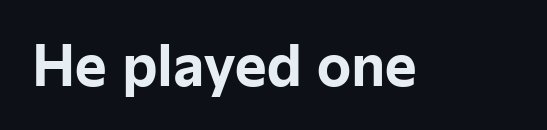
{"serif": "no", "italic": "no", "bold": "yes", "weight": "bold", "width": "normal", "stroke_contrast": "low", "x_height": "medium", "monospaced": "no", "underline": "no", "letter_spacing": "normal", "letter_spacing_em": 0.0, "glyph_px": 54}
